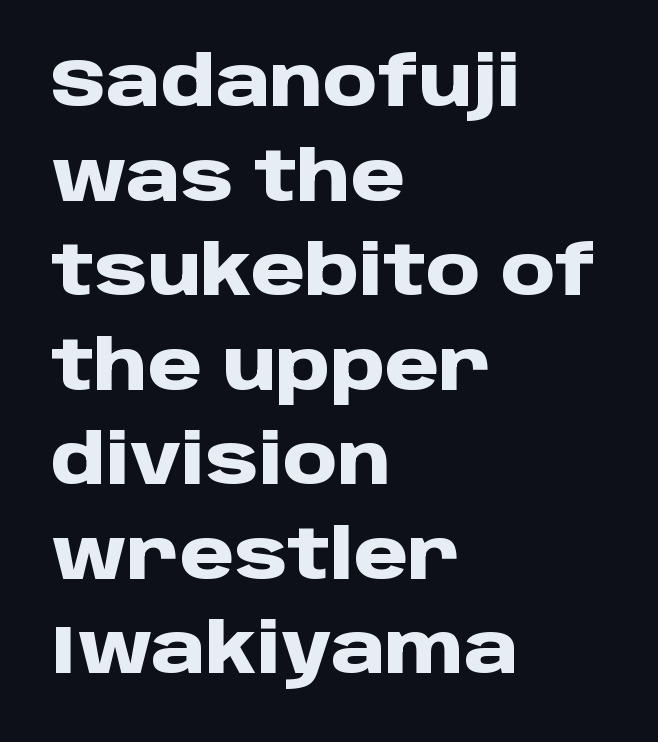
Q: Is the text bold? A: Yes.
Q: Is the text italic (slanted)? A: No, it is upright.
Q: Is the typeface a serif or a sans-serif typeface? A: Sans-serif.
Q: Is the text underlined? A: No.
Q: How is the paragraph aligned? A: Left-aligned.
Q: Is the spacing between letters normal or unusually wide? A: Normal.
Q: Is the spacing between lines tight, normal or loose? A: Normal.
Q: Width (condensed, normal, or wide)? A: Normal.
Q: Stroke contrast? A: Low.
Q: x-height? A: Large.
Q: Monospaced? A: No.
